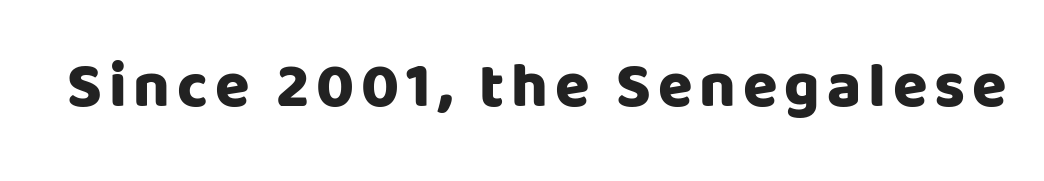
Q: Is the text bold? A: Yes.
Q: Is the text italic (slanted)? A: No, it is upright.
Q: Is the typeface a serif or a sans-serif typeface? A: Sans-serif.
Q: Is the text underlined? A: No.
Q: Width (condensed, normal, or wide)? A: Normal.
Q: Stroke contrast? A: Low.
Q: x-height? A: Large.
Q: Monospaced? A: No.
